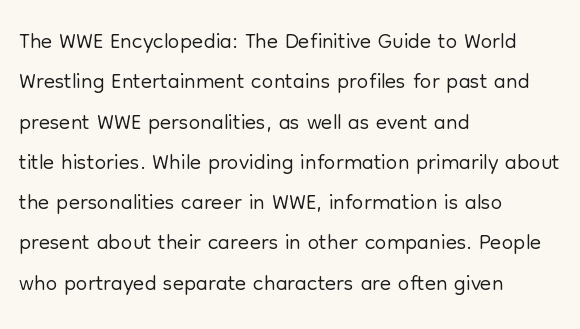
Q: Is the text bold? A: No.
Q: Is the text italic (slanted)? A: No, it is upright.
Q: Is the typeface a serif or a sans-serif typeface? A: Sans-serif.
Q: Is the text underlined? A: No.
Q: How is the paragraph aligned? A: Left-aligned.
Q: Is the spacing between letters normal or unusually wide? A: Normal.
Q: Width (condensed, normal, or wide)? A: Normal.
Q: Stroke contrast? A: Low.
Q: x-height? A: Medium.
Q: Monospaced? A: No.
